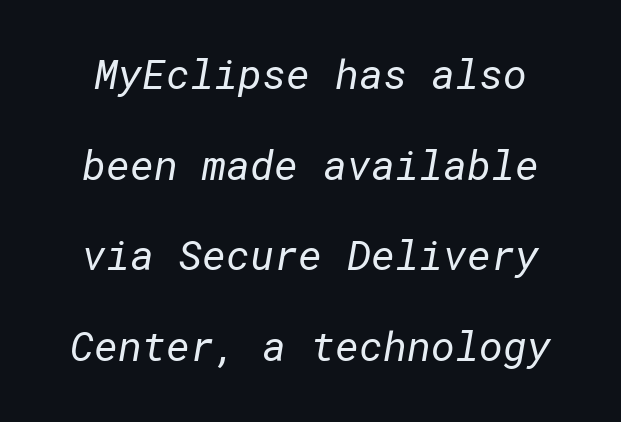
The image shows 41 px regular-weight sans-serif type; set loose line spacing (2.21x), normal letter spacing, not underlined; low stroke contrast and a medium x-height.
